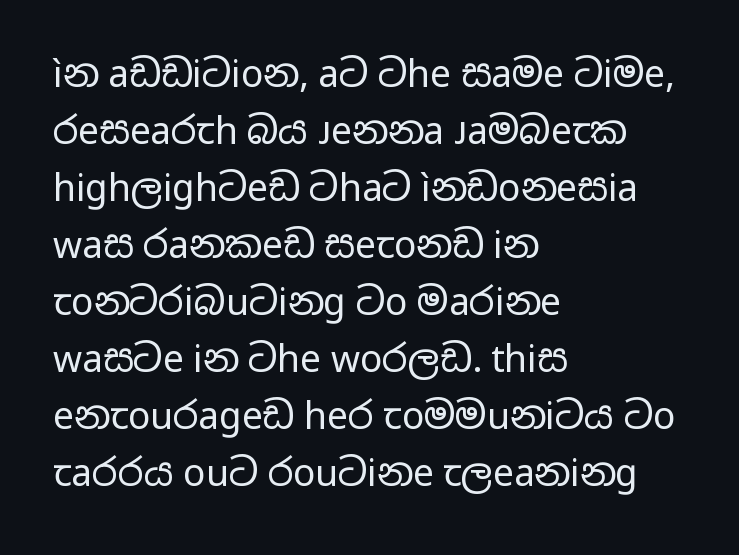
{"serif": "no", "italic": "no", "bold": "no", "weight": "regular", "width": "wide", "stroke_contrast": "low", "x_height": "medium", "monospaced": "no", "underline": "no", "align": "left", "line_spacing": "normal", "line_spacing_ratio": 1.54, "letter_spacing": "normal", "letter_spacing_em": 0.0, "glyph_px": 37}
